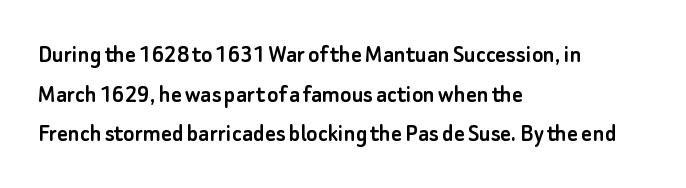
The image shows 26 px text type, upright; set left-aligned, normal line spacing (1.52x), normal letter spacing, not underlined.
